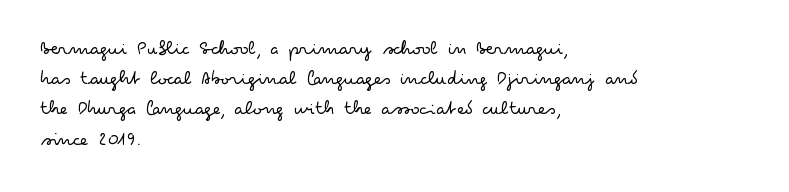
The image shows 20 px text type, upright; set left-aligned, normal line spacing (1.51x), normal letter spacing, not underlined.
